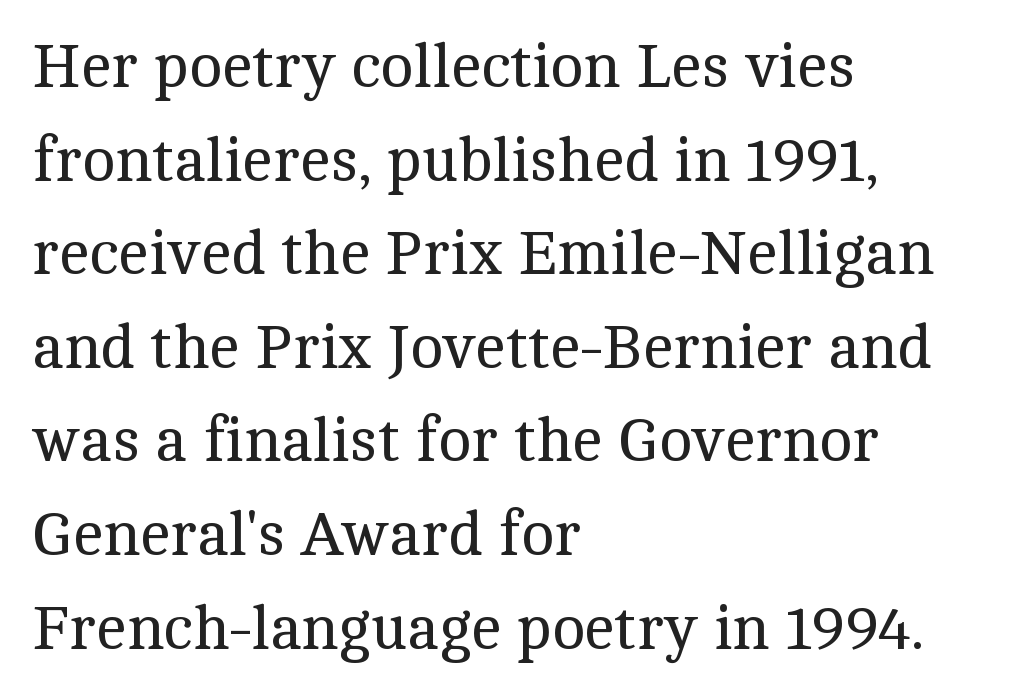
The image shows 62 px regular-weight serif type, upright; set left-aligned, normal line spacing (1.51x), normal letter spacing, not underlined; a medium x-height.
